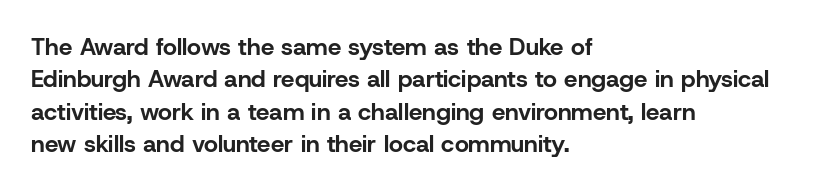
The image shows 24 px bold type, upright; set left-aligned, normal line spacing (1.35x), normal letter spacing, not underlined.
